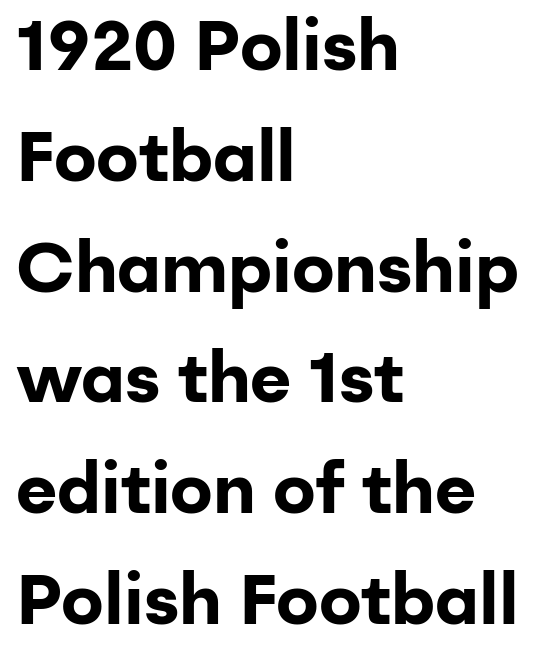
Q: Is the text bold? A: Yes.
Q: Is the text italic (slanted)? A: No, it is upright.
Q: Is the typeface a serif or a sans-serif typeface? A: Sans-serif.
Q: Is the text underlined? A: No.
Q: How is the paragraph aligned? A: Left-aligned.
Q: Is the spacing between letters normal or unusually wide? A: Normal.
Q: Is the spacing between lines tight, normal or loose? A: Normal.
Q: Width (condensed, normal, or wide)? A: Normal.
Q: Stroke contrast? A: Low.
Q: x-height? A: Medium.
Q: Monospaced? A: No.
